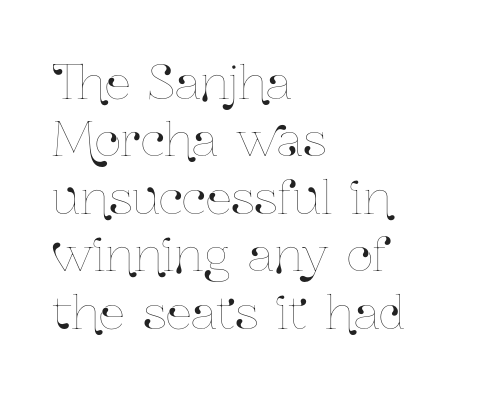
Q: Is the text italic (slanted)? A: No, it is upright.
Q: Is the text underlined? A: No.
Q: How is the paragraph aligned? A: Left-aligned.
Q: Is the spacing between letters normal or unusually wide? A: Normal.
Q: Is the spacing between lines tight, normal or loose? A: Normal.
Q: Width (condensed, normal, or wide)? A: Condensed.
Q: Stroke contrast? A: Low.
Q: x-height? A: Medium.
Q: Monospaced? A: No.
